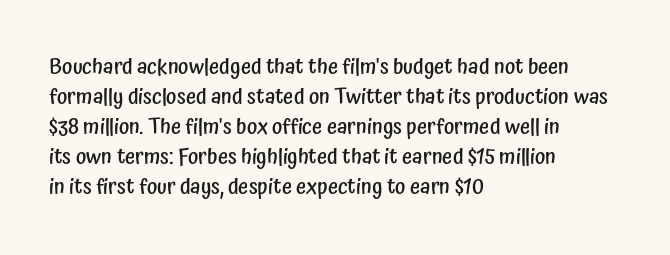
The image shows 22 px text type, upright; set left-aligned, normal line spacing (1.36x), normal letter spacing, not underlined.
